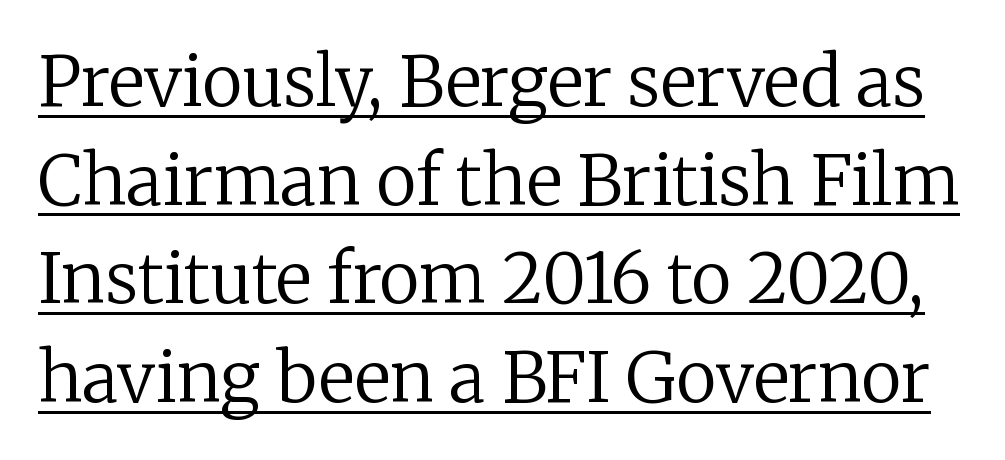
Q: Is the text bold? A: No.
Q: Is the text italic (slanted)? A: No, it is upright.
Q: Is the typeface a serif or a sans-serif typeface? A: Serif.
Q: Is the text underlined? A: Yes.
Q: Is the spacing between letters normal or unusually wide? A: Normal.
Q: Is the spacing between lines tight, normal or loose? A: Normal.
Q: Width (condensed, normal, or wide)? A: Normal.
Q: Stroke contrast? A: Low.
Q: x-height? A: Medium.
Q: Monospaced? A: No.
